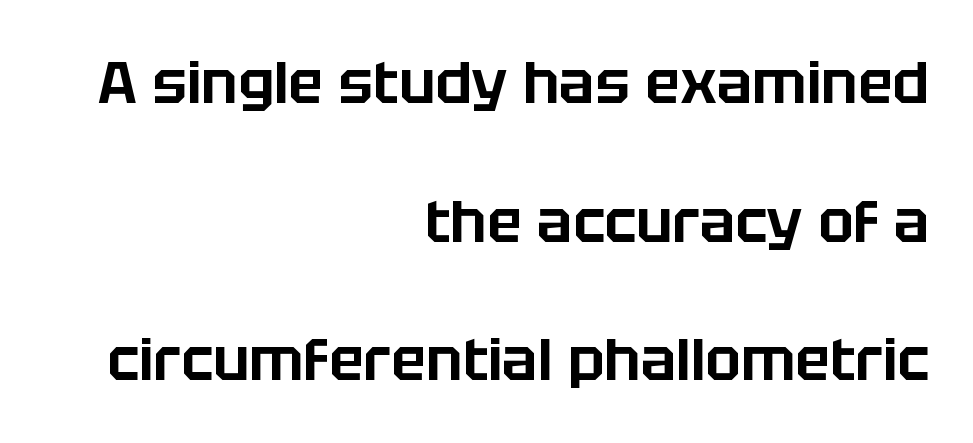
Typographically, this falls in the sans-serif category. What stands out about the letter spacing? Nothing — it is the standard amount. These lines are rendered in a variable-pitch font. Baseline-to-baseline distance is far greater than the letter height. Ascenders rise straight up at ninety degrees.
